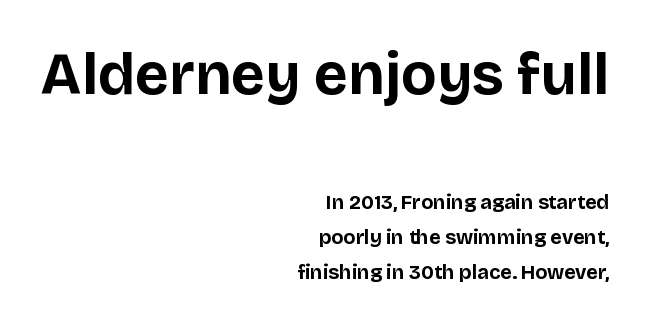
{"serif": "no", "italic": "no", "bold": "yes", "weight": "bold", "width": "normal", "stroke_contrast": "low", "x_height": "large", "monospaced": "no", "underline": "no", "align": "right", "line_spacing_ratio": 1.76, "letter_spacing": "normal", "letter_spacing_em": 0.0, "larger_block": "first", "size_ratio": 2.95, "glyph_px": 59}
